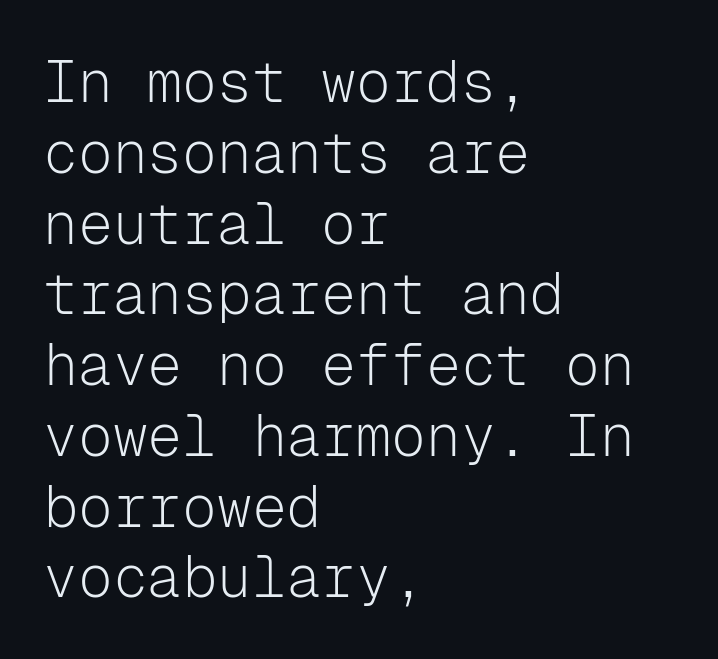
Note the uniform advance width — an 'i' takes as much space as an 'm'. Is this a heavy cut? Hardly; it is regular or lighter. Does the type have serifs? No, each stem ends abruptly. The gap between lines stays unmarked.
